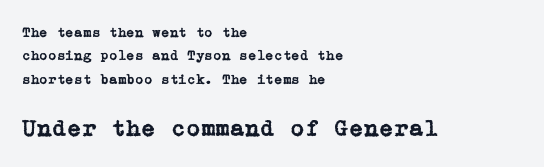
The space beneath each line is pristine and unruled. Regarding leading, the lines here are spaced in the standard way. Look at the glyph heights: the lower group is clearly the bigger setting. The type sits square on the baseline with zero lean. One-word summary of the alignment: left.
